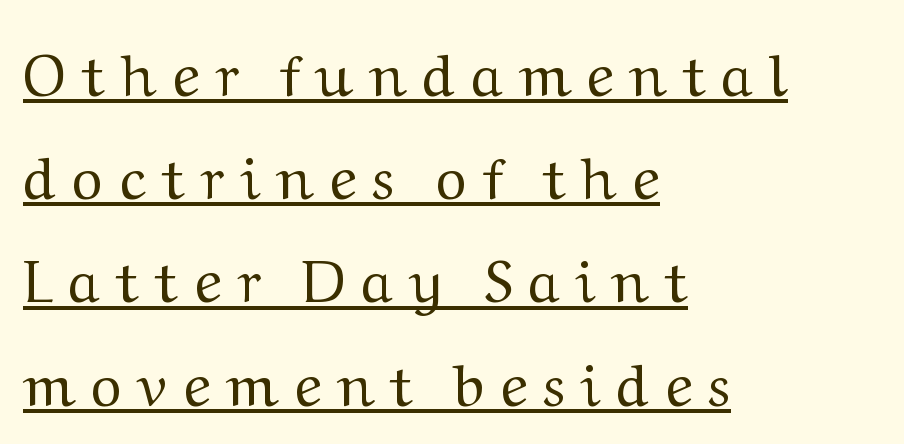
The image shows 59 px regular-weight, wide serif type, upright; set left-aligned, line spacing 1.75x, unusually wide letter spacing (+0.27 em), underlined; medium stroke contrast and a medium x-height.
